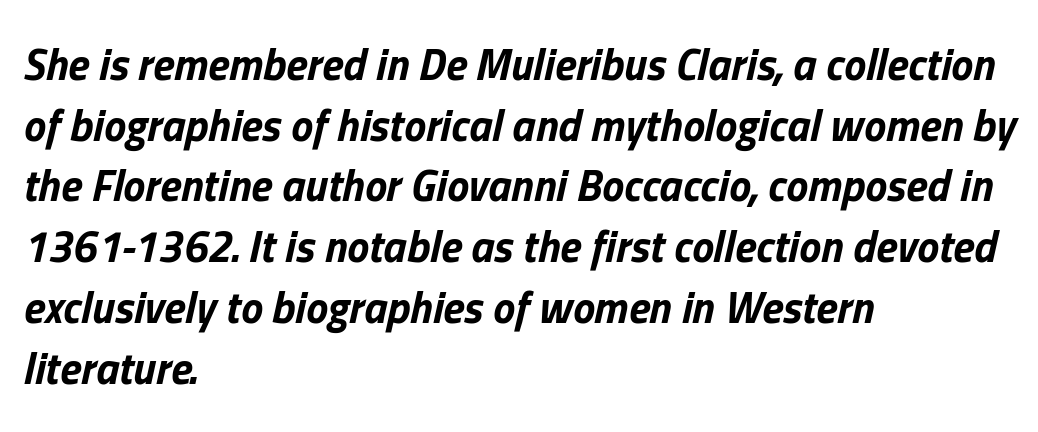
The lines sit at an ordinary, default distance from one another. The face used here has a pronounced slope to its letters. This rendering leaves character spacing at its baseline value. Proportional: the letters do not fall into vertical columns. This rendering features lettering with no underline. Students, this is bold: see how much ink each stroke carries.
